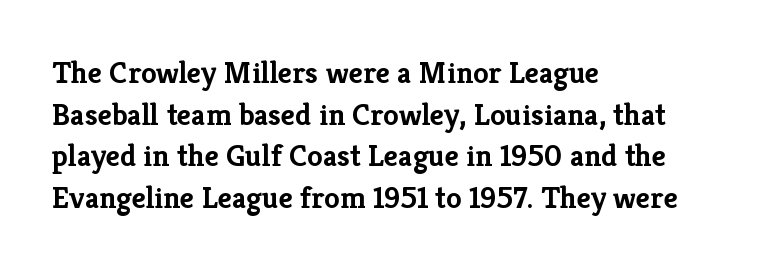
{"serif": "yes", "italic": "no", "bold": "yes", "weight": "semibold", "width": "normal", "stroke_contrast": "low", "x_height": "medium", "monospaced": "no", "underline": "no", "align": "left", "line_spacing": "normal", "line_spacing_ratio": 1.34, "letter_spacing": "normal", "letter_spacing_em": 0.0, "glyph_px": 31}
